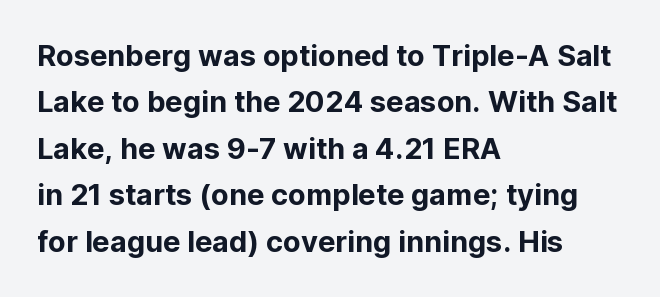
{"serif": "no", "italic": "no", "width": "normal", "stroke_contrast": "low", "x_height": "medium", "monospaced": "no", "underline": "no", "align": "left", "line_spacing": "normal", "line_spacing_ratio": 1.6, "letter_spacing": "normal", "letter_spacing_em": 0.0, "glyph_px": 29}
